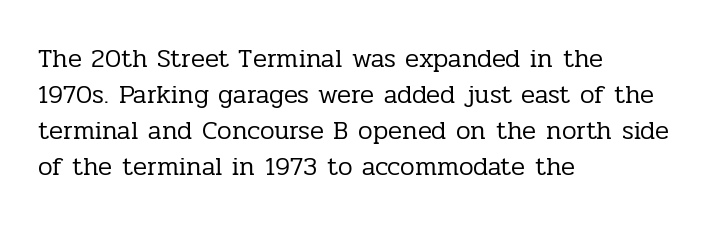
Q: Is the text bold? A: No.
Q: Is the text italic (slanted)? A: No, it is upright.
Q: Is the text underlined? A: No.
Q: How is the paragraph aligned? A: Left-aligned.
Q: Is the spacing between letters normal or unusually wide? A: Normal.
Q: Is the spacing between lines tight, normal or loose? A: Normal.
